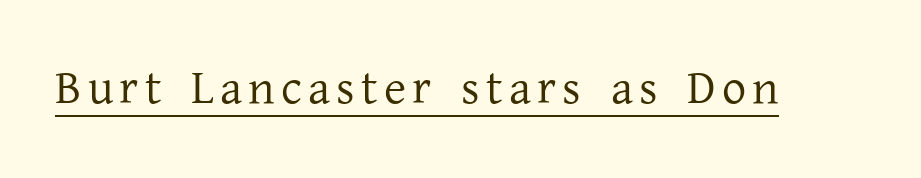
Q: Is the text bold? A: No.
Q: Is the text italic (slanted)? A: No, it is upright.
Q: Is the typeface a serif or a sans-serif typeface? A: Serif.
Q: Is the text underlined? A: Yes.
Q: Width (condensed, normal, or wide)? A: Normal.
Q: Stroke contrast? A: Low.
Q: x-height? A: Medium.
Q: Monospaced? A: No.
